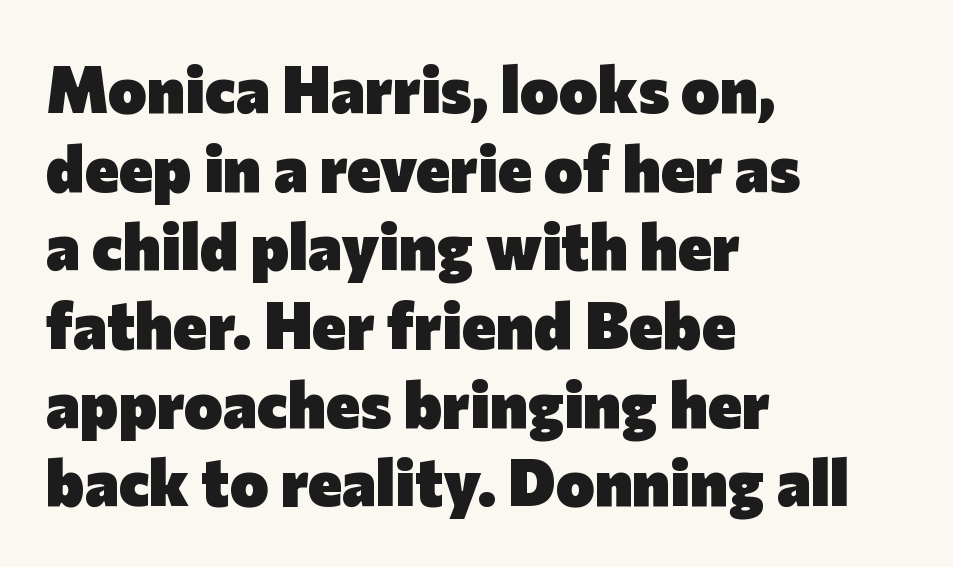
{"serif": "no", "italic": "no", "bold": "yes", "weight": "heavy", "width": "normal", "stroke_contrast": "low", "x_height": "medium", "monospaced": "no", "underline": "no", "align": "left", "line_spacing_ratio": 1.21, "letter_spacing": "normal", "letter_spacing_em": 0.0, "glyph_px": 65}
